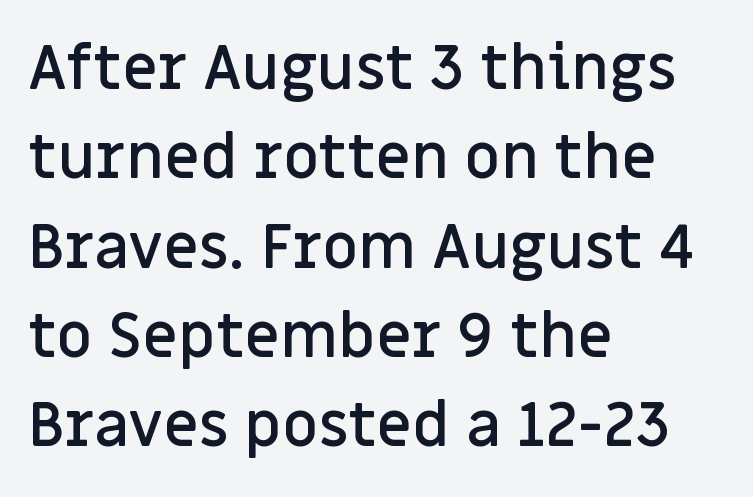
{"serif": "no", "italic": "no", "bold": "semi", "weight": "semibold", "width": "normal", "stroke_contrast": "low", "x_height": "large", "monospaced": "no", "underline": "no", "align": "left", "line_spacing": "normal", "line_spacing_ratio": 1.44, "letter_spacing": "normal", "letter_spacing_em": 0.0, "glyph_px": 62}
